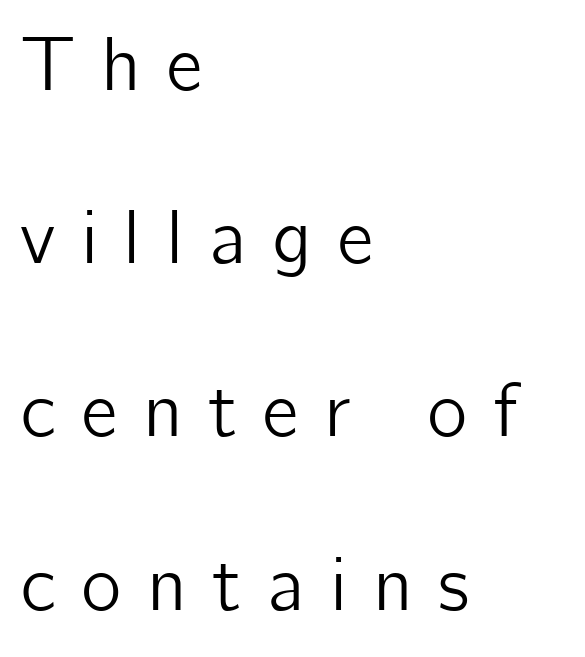
{"serif": "no", "italic": "no", "width": "normal", "stroke_contrast": "low", "x_height": "medium", "monospaced": "no", "underline": "no", "align": "left", "line_spacing": "loose", "line_spacing_ratio": 2.25, "letter_spacing": "wide", "letter_spacing_em": 0.33, "glyph_px": 77}
